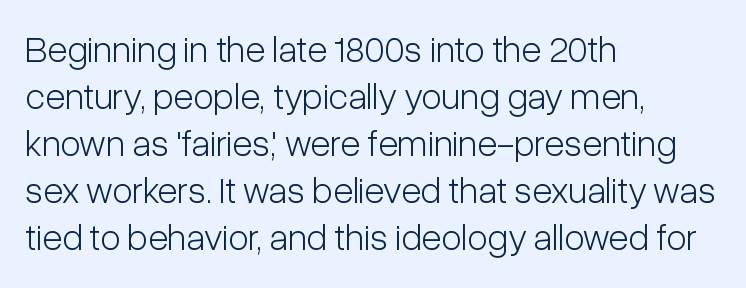
The image shows 37 px light, condensed sans-serif type, upright; set left-aligned, normal line spacing (1.27x), normal letter spacing, not underlined; low stroke contrast and a medium x-height.
